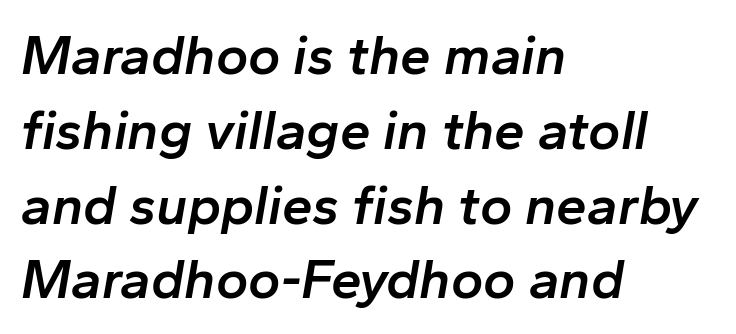
The image shows 55 px semibold type, italic (leaning right); set left-aligned, normal line spacing (1.36x), normal letter spacing, not underlined; low stroke contrast and a medium x-height.
